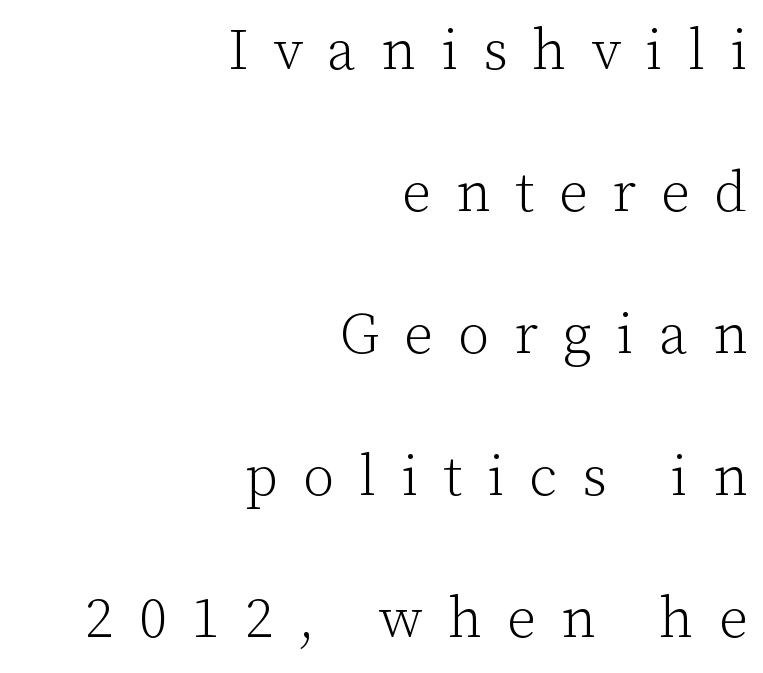
{"serif": "yes", "italic": "no", "bold": "no", "weight": "light", "width": "normal", "stroke_contrast": "low", "x_height": "medium", "monospaced": "no", "underline": "no", "align": "right", "line_spacing": "loose", "line_spacing_ratio": 2.49, "letter_spacing": "wide", "letter_spacing_em": 0.44, "glyph_px": 57}
